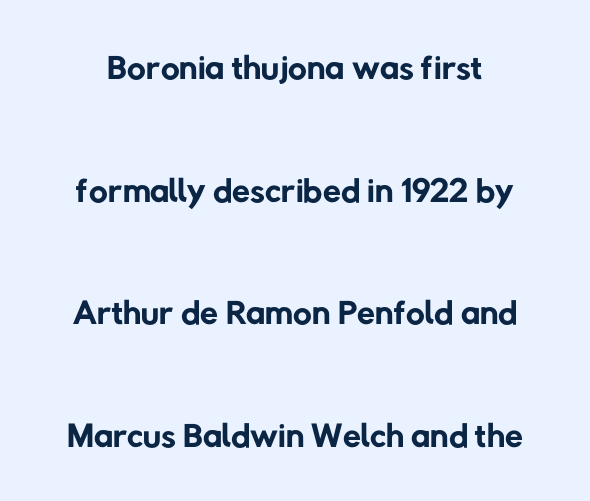
The image shows 52 px regular-weight sans-serif type; set loose line spacing (2.36x), normal letter spacing, not underlined; low stroke contrast and a medium x-height.
